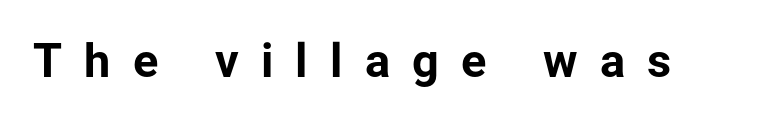
{"serif": "no", "italic": "no", "bold": "yes", "weight": "bold", "width": "normal", "stroke_contrast": "low", "x_height": "medium", "monospaced": "no", "underline": "no", "letter_spacing": "wide", "letter_spacing_em": 0.47, "glyph_px": 47}
